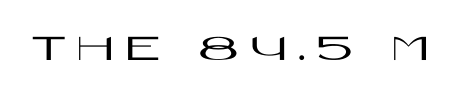
{"serif": "no", "italic": "no", "width": "wide", "stroke_contrast": "high", "x_height": "large", "monospaced": "no", "underline": "no", "letter_spacing": "wide", "letter_spacing_em": 0.28, "glyph_px": 39}
